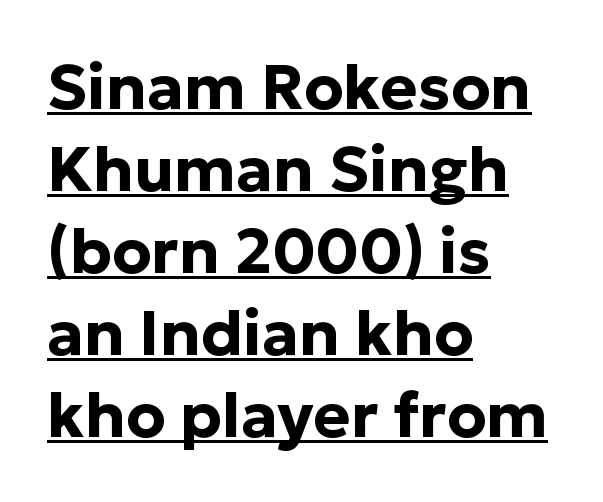
This is the regular roman posture of the typeface. You can see a thin bar hugging the bottom of the glyphs. Look at the tracking — it's just the regular setting, nothing added. Is the type bold? Yes — the strokes are clearly thick and heavy.
